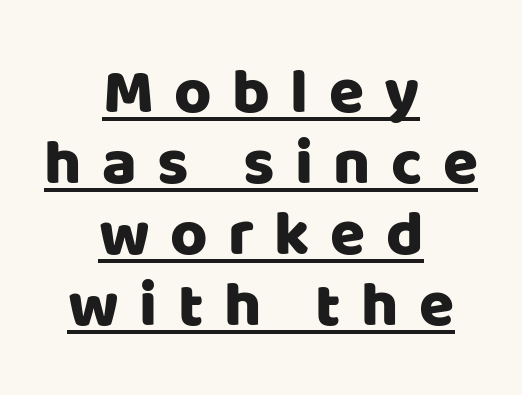
{"serif": "no", "italic": "no", "width": "normal", "stroke_contrast": "low", "x_height": "large", "monospaced": "no", "underline": "yes", "align": "center", "line_spacing": "tight", "line_spacing_ratio": 1.11, "letter_spacing": "wide", "letter_spacing_em": 0.32, "glyph_px": 64}
